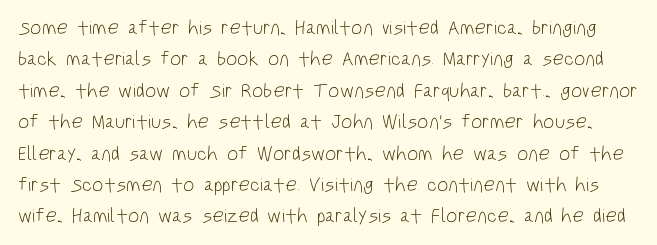
Q: Is the text bold? A: No.
Q: Is the text italic (slanted)? A: No, it is upright.
Q: Is the text underlined? A: No.
Q: Is the spacing between letters normal or unusually wide? A: Normal.
Q: Is the spacing between lines tight, normal or loose? A: Normal.
